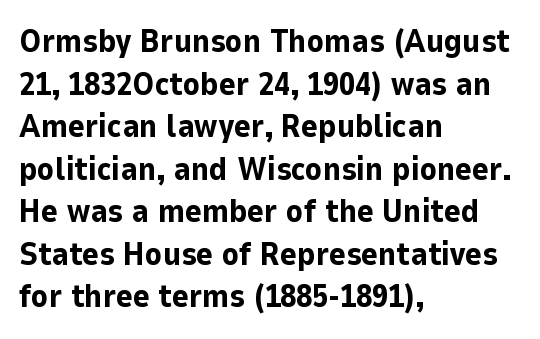
Q: Is the text bold? A: Yes.
Q: Is the text italic (slanted)? A: No, it is upright.
Q: Is the typeface a serif or a sans-serif typeface? A: Sans-serif.
Q: Is the text underlined? A: No.
Q: How is the paragraph aligned? A: Left-aligned.
Q: Is the spacing between letters normal or unusually wide? A: Normal.
Q: Is the spacing between lines tight, normal or loose? A: Normal.
Q: Width (condensed, normal, or wide)? A: Normal.
Q: Stroke contrast? A: Low.
Q: x-height? A: Medium.
Q: Monospaced? A: No.
